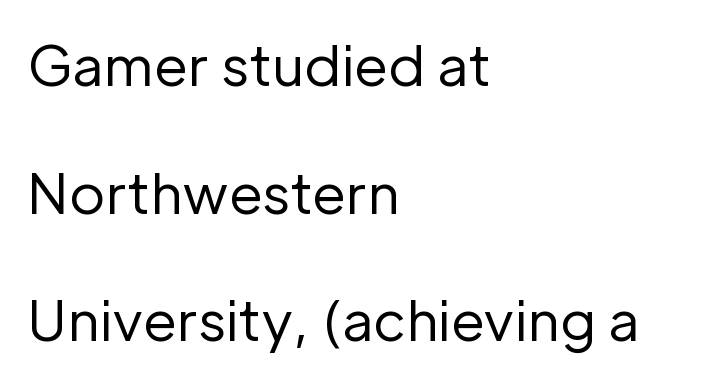
{"serif": "no", "italic": "no", "bold": "no", "weight": "regular", "width": "normal", "stroke_contrast": "low", "x_height": "medium", "monospaced": "no", "underline": "no", "align": "left", "line_spacing": "loose", "line_spacing_ratio": 2.32, "letter_spacing": "normal", "letter_spacing_em": 0.0, "glyph_px": 55}
